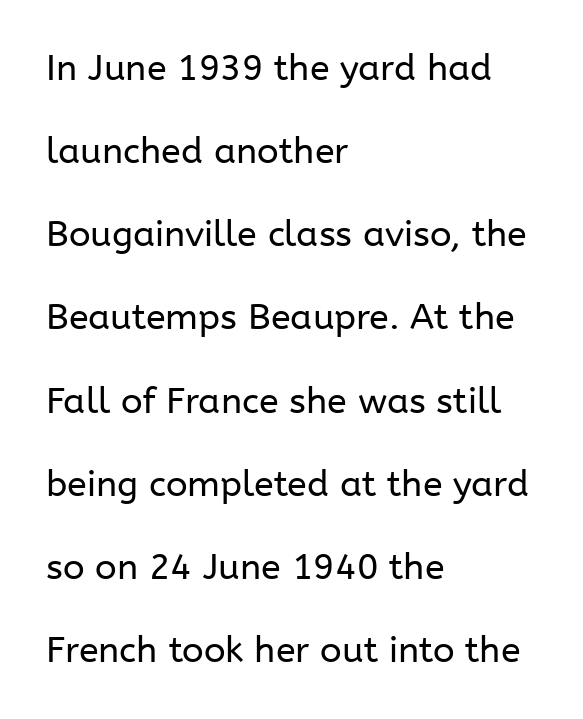
{"serif": "no", "italic": "no", "bold": "no", "weight": "regular", "width": "normal", "stroke_contrast": "low", "x_height": "medium", "monospaced": "no", "underline": "no", "align": "left", "line_spacing": "loose", "line_spacing_ratio": 2.31, "letter_spacing": "normal", "letter_spacing_em": 0.0, "glyph_px": 36}
